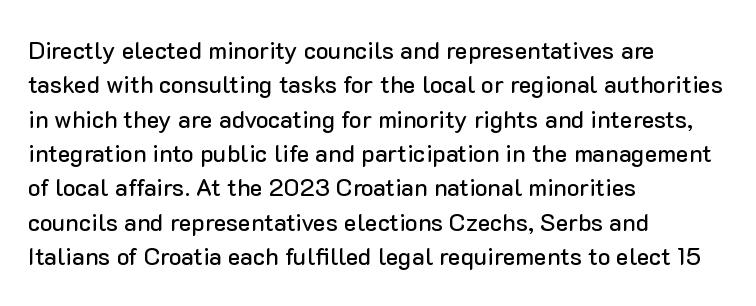
Q: Is the text italic (slanted)? A: No, it is upright.
Q: Is the text underlined? A: No.
Q: How is the paragraph aligned? A: Left-aligned.
Q: Is the spacing between letters normal or unusually wide? A: Normal.
Q: Is the spacing between lines tight, normal or loose? A: Normal.
